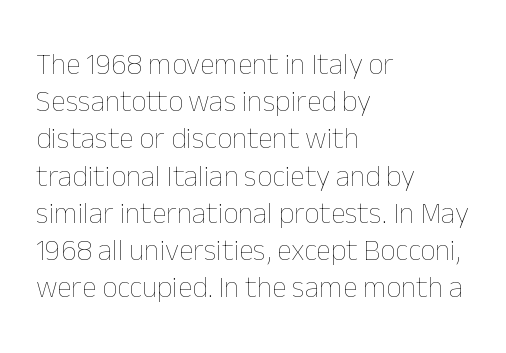
The image shows 30 px thin type, upright; set left-aligned, line spacing 1.24x, normal letter spacing, not underlined; low stroke contrast and a medium x-height.
